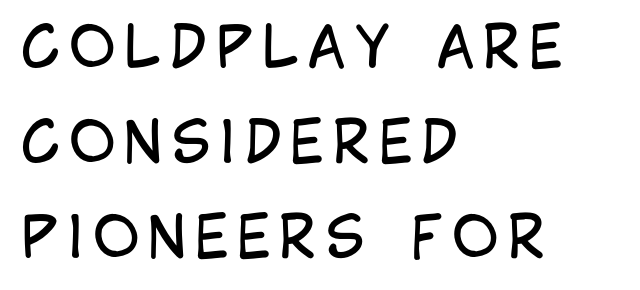
The image shows 57 px regular-weight, condensed sans-serif type, upright; set left-aligned, normal line spacing (1.67x), not underlined; low stroke contrast and a large x-height.
